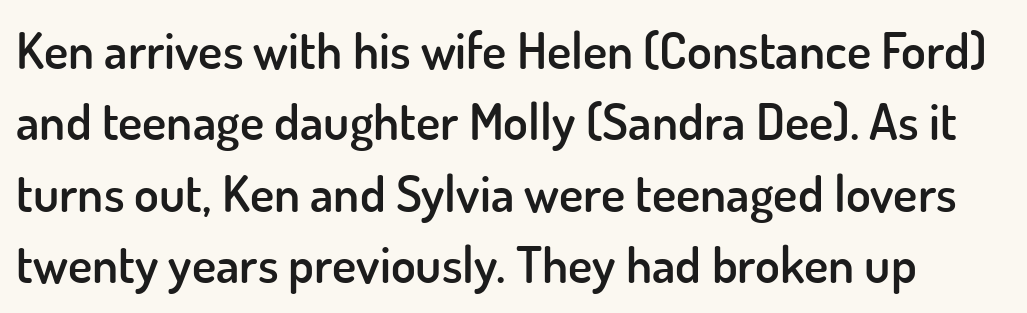
Think of a printed novel: that variable character pitch is what you see here. This is roman type, the default non-slanted kind. Summary of weight: moderately heavy, a semibold. The block of text has a typical density, with ordinary space between rows. Does the type have serifs? No, each stem ends abruptly.
